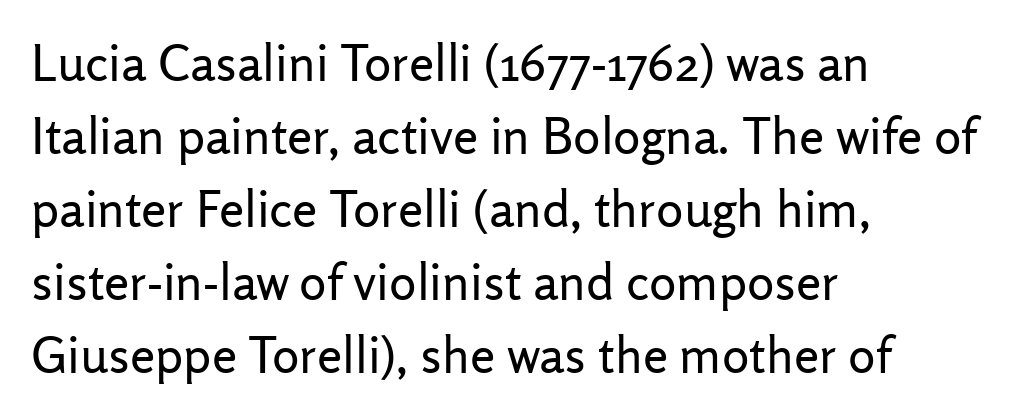
Q: Is the text bold? A: No.
Q: Is the text italic (slanted)? A: No, it is upright.
Q: Is the typeface a serif or a sans-serif typeface? A: Sans-serif.
Q: Is the text underlined? A: No.
Q: How is the paragraph aligned? A: Left-aligned.
Q: Is the spacing between letters normal or unusually wide? A: Normal.
Q: Is the spacing between lines tight, normal or loose? A: Normal.
Q: Width (condensed, normal, or wide)? A: Normal.
Q: Stroke contrast? A: Low.
Q: x-height? A: Medium.
Q: Monospaced? A: No.
